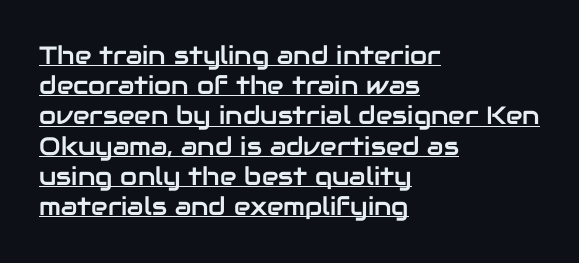
Decoration check: the copy is underlined. Each line starts at the same left margin while the right side varies. Standard letterfit; no display-style spreading of the glyphs. Characters remain perfectly vertical along every line.
